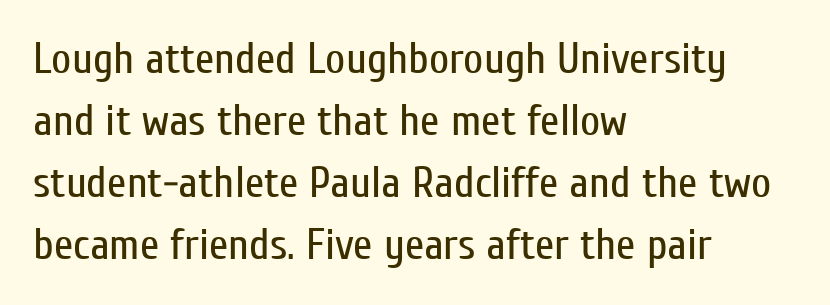
{"serif": "no", "italic": "no", "bold": "no", "weight": "regular", "width": "condensed", "stroke_contrast": "low", "x_height": "medium", "monospaced": "no", "underline": "no", "align": "left", "line_spacing": "normal", "line_spacing_ratio": 1.41, "letter_spacing": "normal", "letter_spacing_em": 0.0, "glyph_px": 44}
